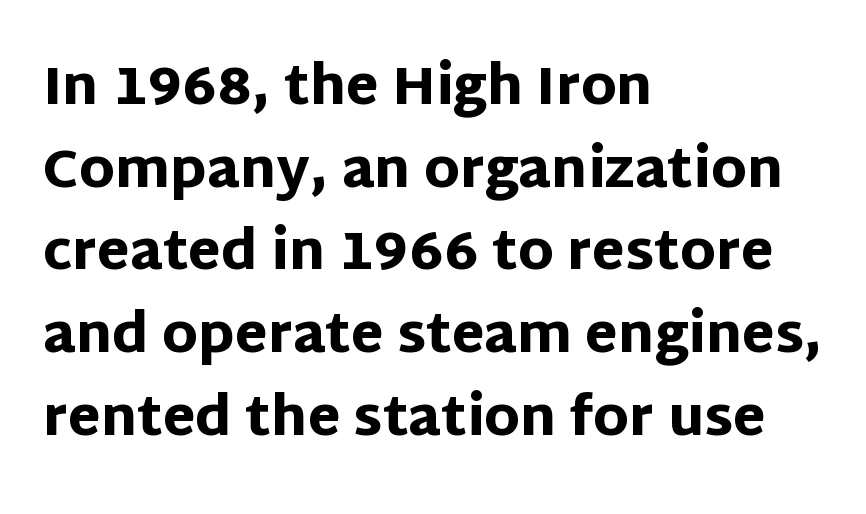
Q: Is the text bold? A: Yes.
Q: Is the text italic (slanted)? A: No, it is upright.
Q: Is the typeface a serif or a sans-serif typeface? A: Sans-serif.
Q: Is the text underlined? A: No.
Q: How is the paragraph aligned? A: Left-aligned.
Q: Is the spacing between letters normal or unusually wide? A: Normal.
Q: Is the spacing between lines tight, normal or loose? A: Normal.
Q: Width (condensed, normal, or wide)? A: Normal.
Q: Stroke contrast? A: Low.
Q: x-height? A: Large.
Q: Monospaced? A: No.
